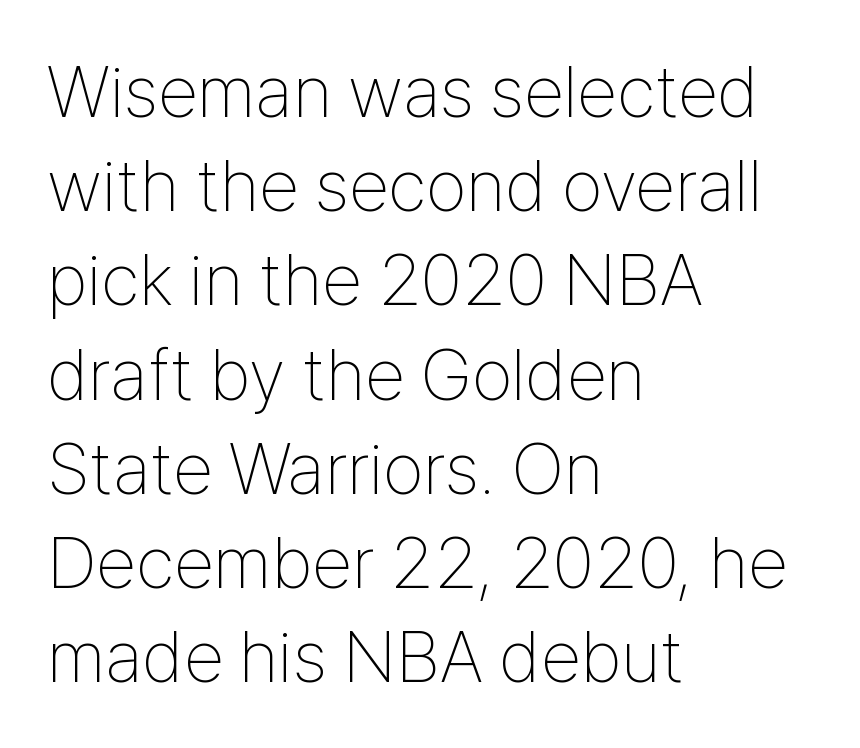
Descenders hang freely into open space. Unlike italic type, these characters show no tilt at all. In terms of letterform style, serifs are entirely absent. The paragraph shown leans on its left margin. The rendering uses a moderate line-height, typical for paragraphs. This sample has the flowing, uneven cadence of proportional lettering.
